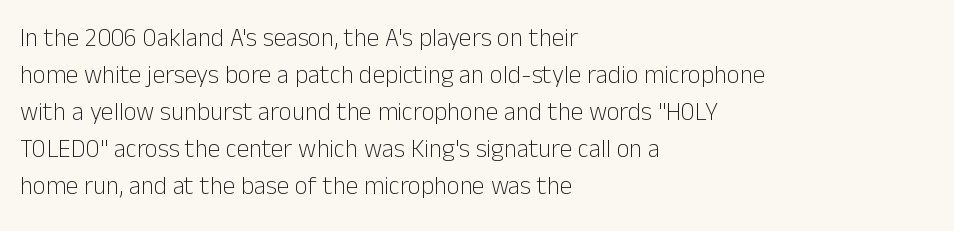
Q: Is the text bold? A: No.
Q: Is the text italic (slanted)? A: No, it is upright.
Q: Is the text underlined? A: No.
Q: How is the paragraph aligned? A: Left-aligned.
Q: Is the spacing between letters normal or unusually wide? A: Normal.
Q: Is the spacing between lines tight, normal or loose? A: Normal.
